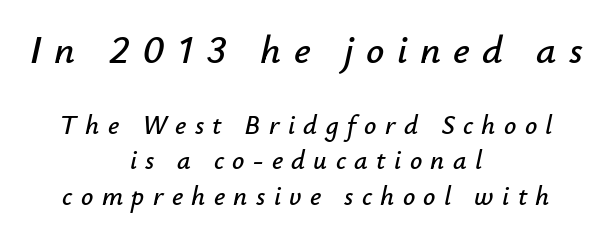
Q: Is the text italic (slanted)? A: Yes, it leans right by about 12 degrees.
Q: Is the text underlined? A: No.
Q: How is the paragraph aligned? A: Centered.
Q: Is the spacing between letters normal or unusually wide? A: Unusually wide.
Q: Is the spacing between lines tight, normal or loose? A: Normal.
Q: Which block of text is set in a larger size, the first (top) or the second (bottom)? A: The first (top) one.
Q: Width (condensed, normal, or wide)? A: Normal.
Q: Stroke contrast? A: Low.
Q: x-height? A: Small.
Q: Monospaced? A: No.
